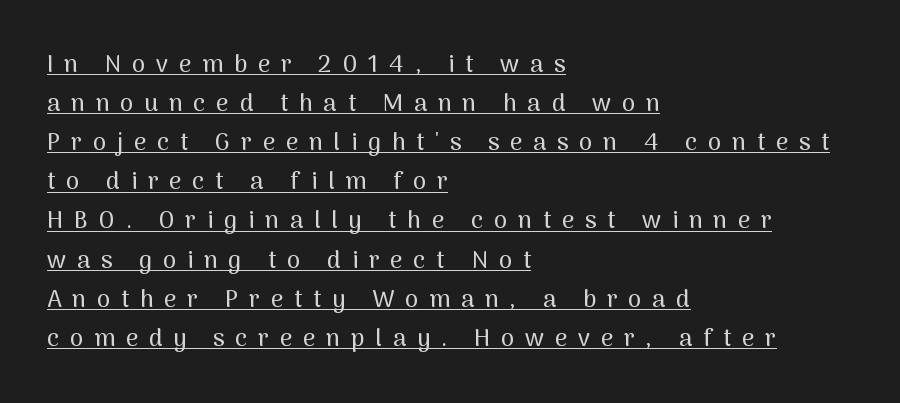
{"italic": "no", "underline": "yes", "align": "left", "line_spacing": "normal", "line_spacing_ratio": 1.63, "letter_spacing": "wide", "letter_spacing_em": 0.45, "glyph_px": 24}
